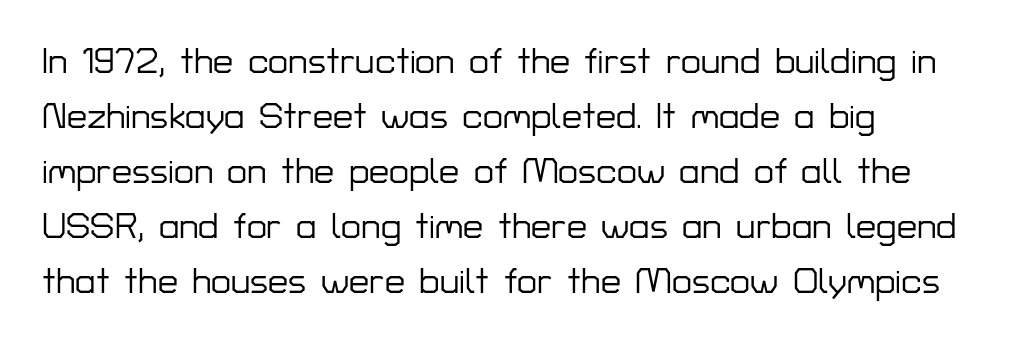
Q: Is the text italic (slanted)? A: No, it is upright.
Q: Is the typeface a serif or a sans-serif typeface? A: Sans-serif.
Q: Is the text underlined? A: No.
Q: How is the paragraph aligned? A: Left-aligned.
Q: Is the spacing between letters normal or unusually wide? A: Normal.
Q: Is the spacing between lines tight, normal or loose? A: Normal.
Q: Width (condensed, normal, or wide)? A: Normal.
Q: Stroke contrast? A: Low.
Q: x-height? A: Medium.
Q: Monospaced? A: No.
